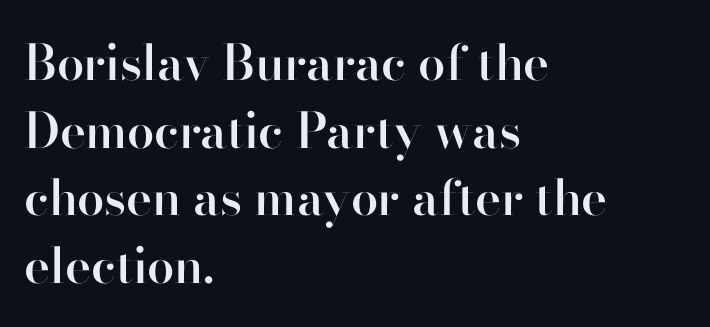
The image shows 49 px semibold sans-serif type, upright; set left-aligned, normal line spacing (1.38x), normal letter spacing, not underlined; high stroke contrast and a small x-height.
